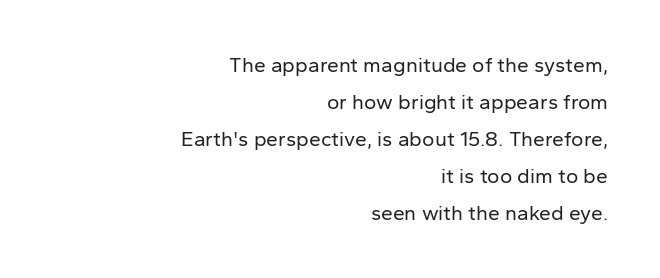
The image shows 21 px text type, upright; set right-aligned, line spacing 1.76x, normal letter spacing, not underlined.
